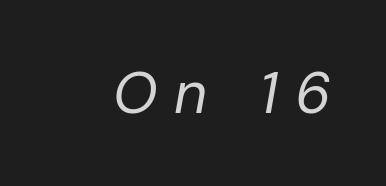
Type without underlining. The passage shown is typed in a proportional face where columns would drift. Emphasis-style slanted type is in use. Compared with typical body copy, the letter spacing here is much looser. This is not heavy type; no bold has been used.
